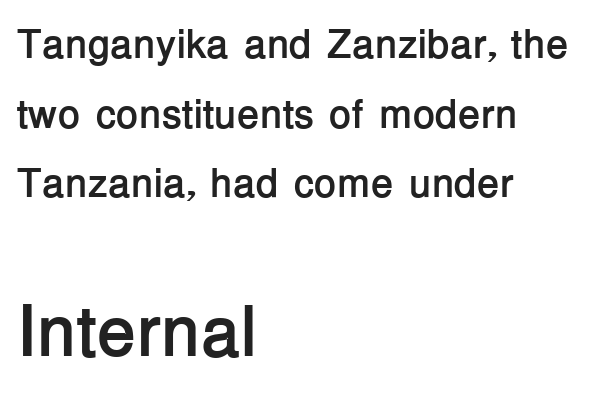
{"serif": "no", "italic": "no", "bold": "yes", "weight": "semibold", "width": "normal", "stroke_contrast": "low", "x_height": "medium", "monospaced": "no", "underline": "no", "align": "left", "line_spacing": "normal", "line_spacing_ratio": 1.7, "letter_spacing": "normal", "letter_spacing_em": 0.0, "larger_block": "second", "size_ratio": 1.76, "glyph_px": 72}
